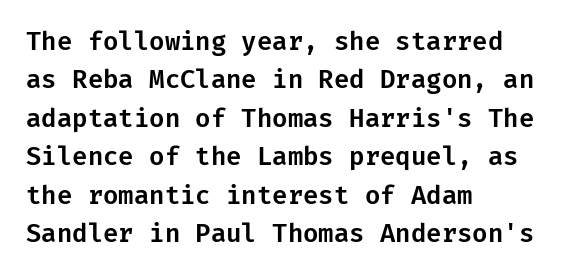
{"italic": "no", "underline": "no", "align": "left", "line_spacing": "normal", "line_spacing_ratio": 1.54, "letter_spacing": "normal", "letter_spacing_em": 0.0, "glyph_px": 25}
